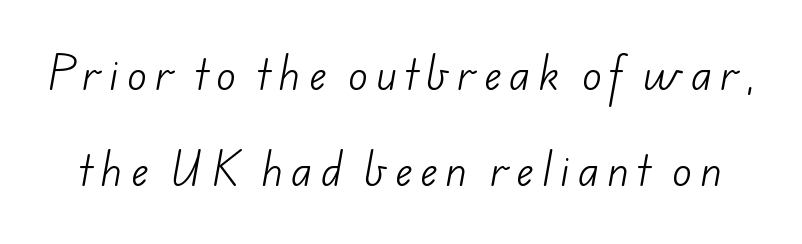
{"serif": "no", "bold": "no", "weight": "light", "width": "normal", "stroke_contrast": "low", "x_height": "small", "monospaced": "no", "underline": "no", "line_spacing": "loose", "line_spacing_ratio": 2.41, "letter_spacing": "wide", "letter_spacing_em": 0.22, "glyph_px": 40}
